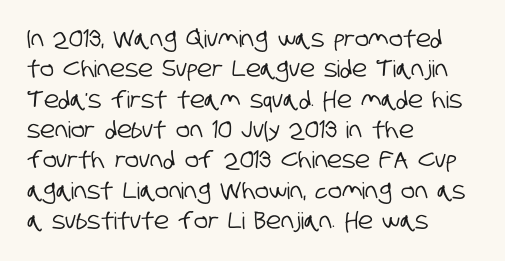
The image shows 23 px text type; set left-aligned, normal line spacing (1.32x), normal letter spacing, not underlined.
